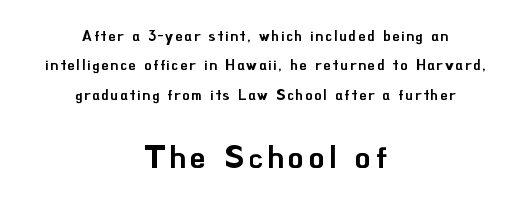
The zone under the glyphs is completely vacant. This sample has the flowing, uneven cadence of proportional lettering. Line starts and ends both wander, symmetrically. Does the leading feel generous? Absolutely, it's lavish. Letterform terminals end flat and unadorned throughout the passage.
